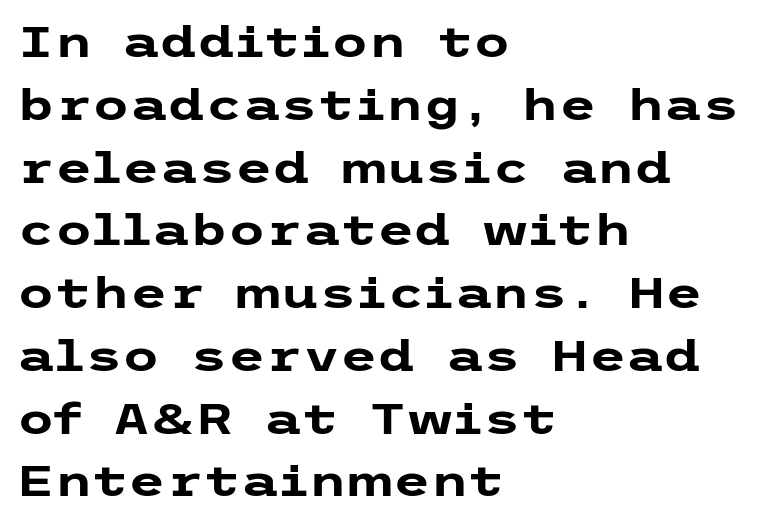
Q: Is the text bold? A: Yes.
Q: Is the text italic (slanted)? A: No, it is upright.
Q: Is the typeface a serif or a sans-serif typeface? A: Sans-serif.
Q: Is the text underlined? A: No.
Q: How is the paragraph aligned? A: Left-aligned.
Q: Is the spacing between letters normal or unusually wide? A: Normal.
Q: Is the spacing between lines tight, normal or loose? A: Normal.
Q: Width (condensed, normal, or wide)? A: Wide.
Q: Stroke contrast? A: Low.
Q: x-height? A: Medium.
